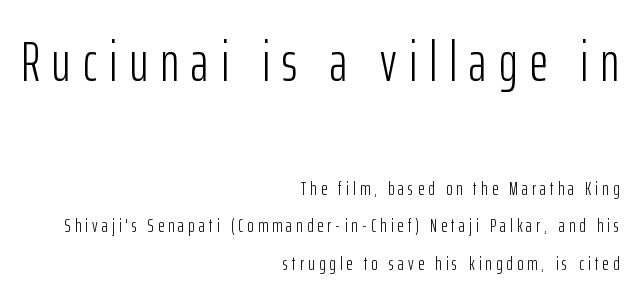
{"serif": "no", "italic": "no", "bold": "no", "weight": "light", "width": "condensed", "stroke_contrast": "low", "x_height": "medium", "monospaced": "no", "underline": "no", "align": "right", "line_spacing": "loose", "line_spacing_ratio": 1.98, "letter_spacing": "wide", "letter_spacing_em": 0.22, "larger_block": "first", "size_ratio": 2.95, "glyph_px": 56}
